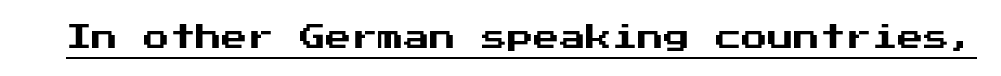
Posture: vertical. Is the letter spacing exaggerated? No — it looks like the ordinary default. These characters rest on top of a visible drawn line.
